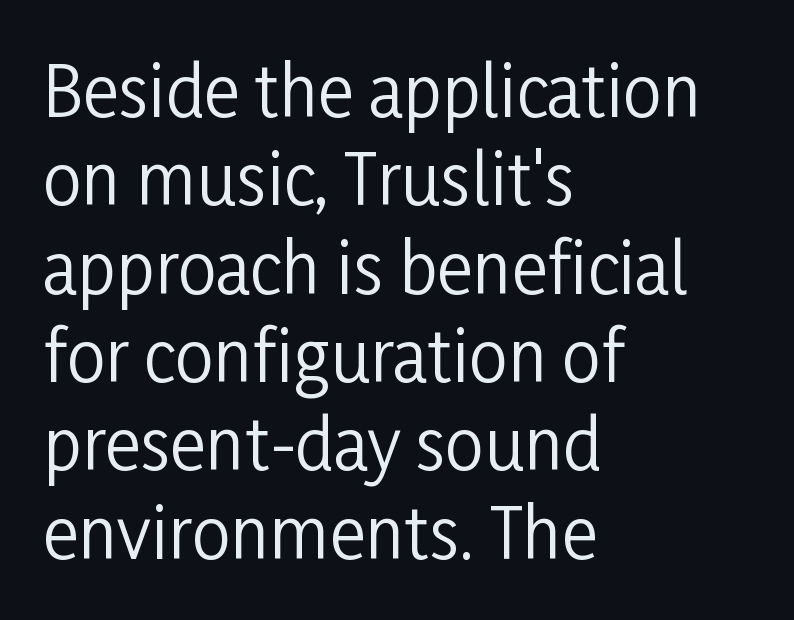
{"serif": "no", "italic": "no", "bold": "no", "weight": "regular", "width": "condensed", "stroke_contrast": "low", "x_height": "medium", "monospaced": "no", "underline": "no", "align": "left", "line_spacing": "normal", "line_spacing_ratio": 1.28, "letter_spacing": "normal", "letter_spacing_em": 0.0, "glyph_px": 69}
